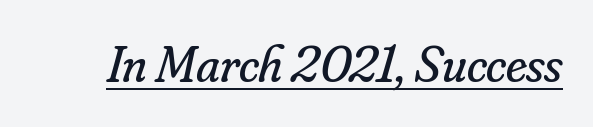
Looks like someone drew a line under every word here. Here the designer chose a conventional face with non-uniform glyph widths. Nobody touched the tracking dial on this one. Observe the lean: these are italic letterforms. The font is comparable to plain body text, perhaps lighter. This is serif lettering, the kind often seen in printed books.
